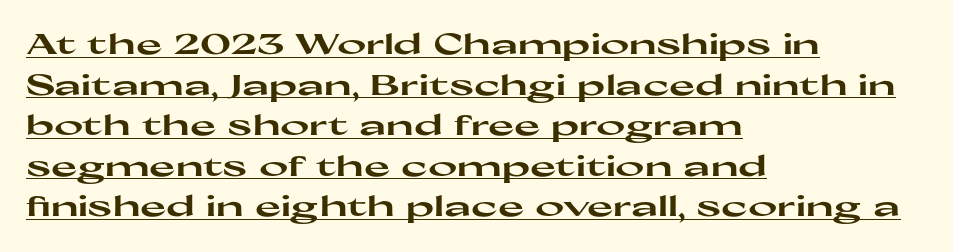
The image shows 28 px heavy, wide sans-serif type, upright; set left-aligned, normal line spacing (1.45x), normal letter spacing, underlined; high stroke contrast and a medium x-height.
